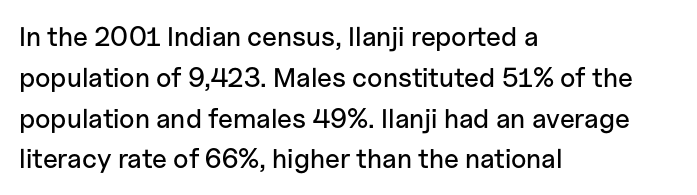
The typography opts for an upright posture over an oblique one. Descenders hang freely into open space. The rag falls on the right side of this text block. No extra tracking has been applied to these lines. Does the leading feel generous? No, just average.
